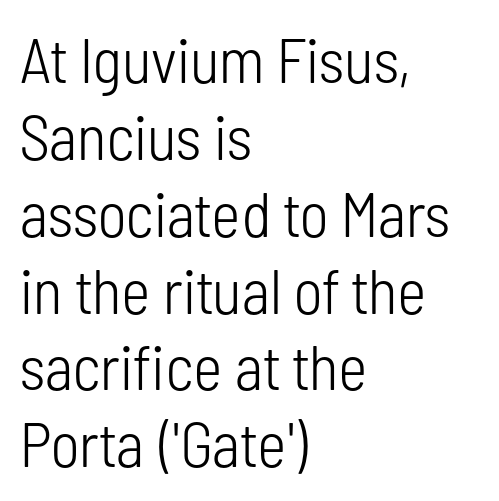
Proportional: the letters do not fall into vertical columns. The paragraph has a hard left edge and a soft right edge. This is the regular roman posture of the typeface. Honestly, there is no underline to notice here at all.
